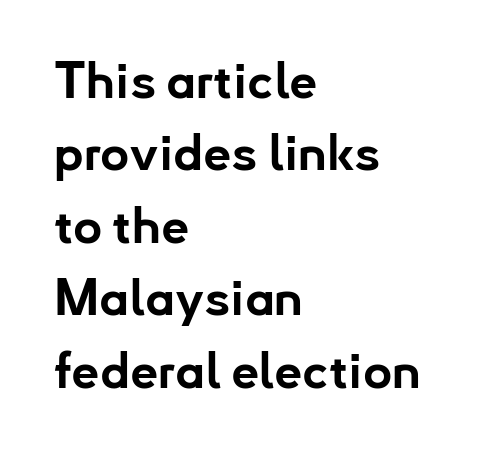
{"serif": "no", "italic": "no", "bold": "yes", "weight": "bold", "width": "normal", "stroke_contrast": "low", "x_height": "small", "monospaced": "no", "underline": "no", "align": "left", "line_spacing": "normal", "line_spacing_ratio": 1.45, "letter_spacing": "normal", "letter_spacing_em": 0.0, "glyph_px": 50}
